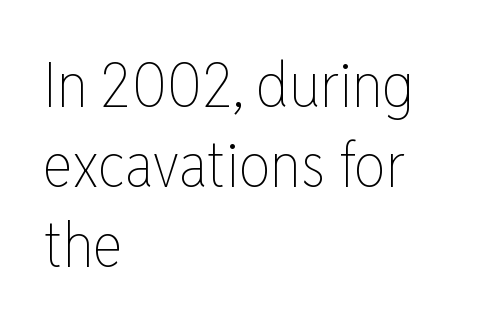
Q: Is the text bold? A: No.
Q: Is the text italic (slanted)? A: No, it is upright.
Q: Is the text underlined? A: No.
Q: How is the paragraph aligned? A: Left-aligned.
Q: Is the spacing between letters normal or unusually wide? A: Normal.
Q: Is the spacing between lines tight, normal or loose? A: Normal.
Q: Width (condensed, normal, or wide)? A: Condensed.
Q: Stroke contrast? A: Low.
Q: x-height? A: Medium.
Q: Monospaced? A: No.
